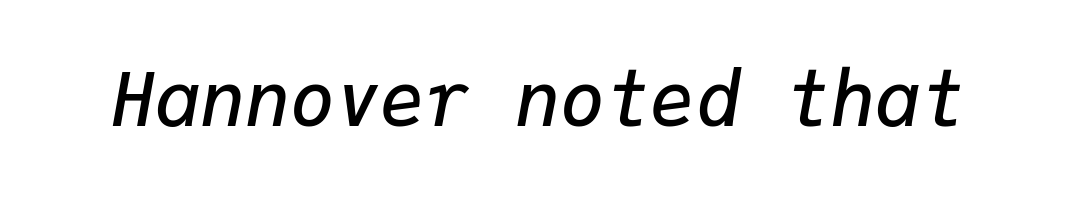
{"italic": "yes", "lean": "right", "slant_degrees": 9, "bold": "semi", "weight": "semibold", "width": "normal", "stroke_contrast": "low", "x_height": "medium", "monospaced": "yes", "underline": "no", "letter_spacing": "normal", "letter_spacing_em": 0.0, "glyph_px": 75}
